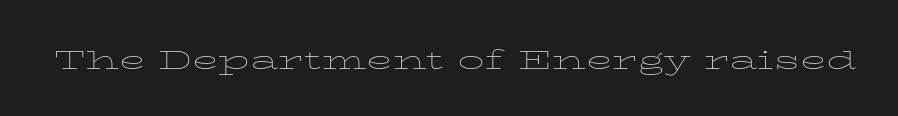
The image shows 35 px thin, wide type, upright; set normal letter spacing, not underlined; low stroke contrast and a medium x-height.
